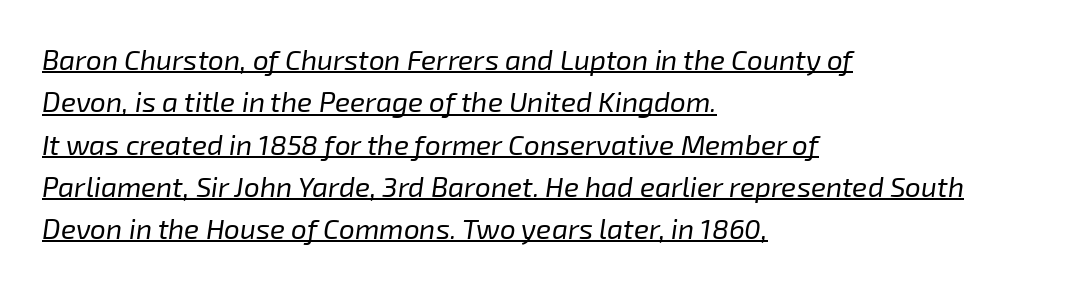
{"italic": "yes", "lean": "right", "slant_degrees": 8, "bold": "no", "weight": "regular", "width": "normal", "stroke_contrast": "low", "x_height": "medium", "monospaced": "no", "underline": "yes", "align": "left", "line_spacing": "normal", "line_spacing_ratio": 1.51, "letter_spacing": "normal", "letter_spacing_em": 0.0, "glyph_px": 28}
